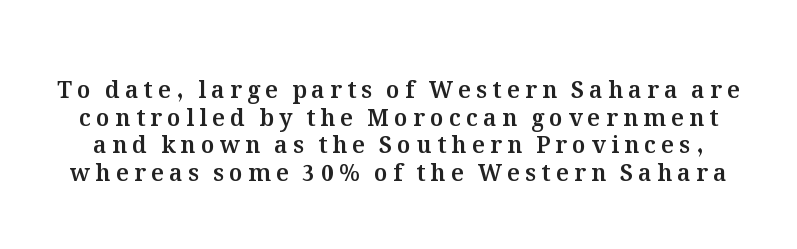
Characters remain perfectly vertical along every line. Spacing between characters has been opened up far beyond the box default. Glance below the letters and you will spot only blank space.
